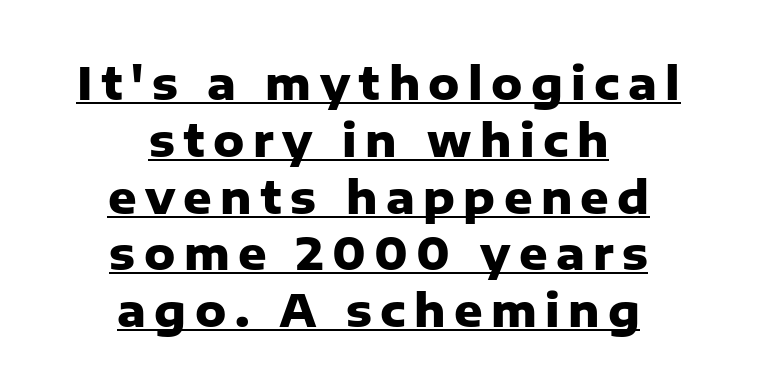
The image shows 44 px heavy sans-serif type, upright; set centered, normal line spacing (1.29x), underlined; low stroke contrast and a medium x-height.
